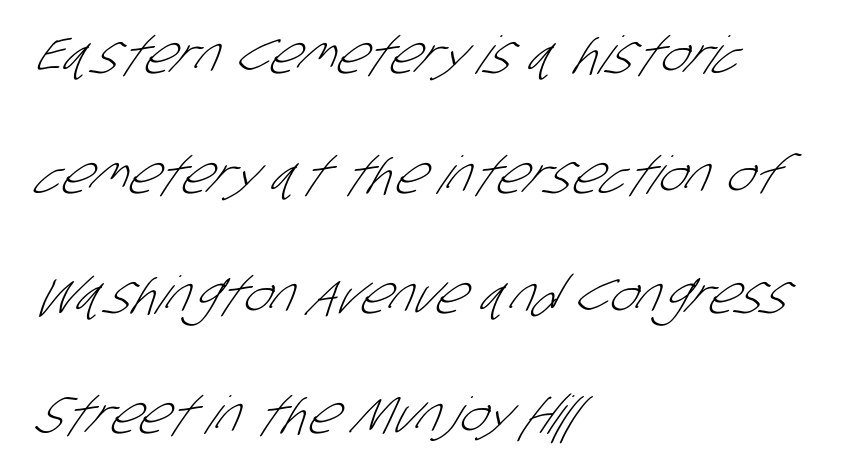
The strip under each line holds only bare page. The face used here is a sans, in the tradition of grotesques and geometrics. In terms of leading, this rendering errs on the spacious side. This reads as an unemphasized weight, regular at the heaviest. These lines are rendered in a variable-pitch font.
